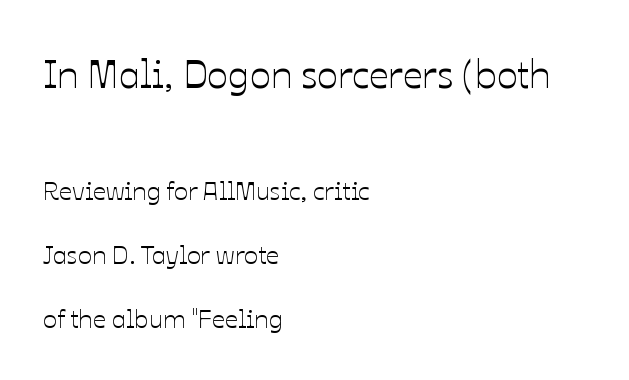
{"italic": "no", "width": "normal", "stroke_contrast": "low", "x_height": "medium", "monospaced": "no", "underline": "no", "align": "left", "line_spacing": "loose", "line_spacing_ratio": 2.46, "letter_spacing": "normal", "letter_spacing_em": 0.0, "larger_block": "first", "size_ratio": 1.5, "glyph_px": 39}
